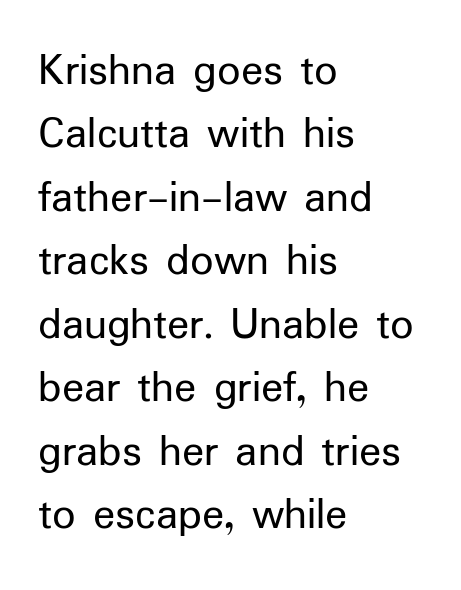
{"serif": "no", "italic": "no", "bold": "no", "weight": "regular", "width": "normal", "stroke_contrast": "low", "x_height": "medium", "monospaced": "no", "underline": "no", "align": "left", "line_spacing": "normal", "line_spacing_ratio": 1.38, "letter_spacing": "normal", "letter_spacing_em": 0.0, "glyph_px": 46}
